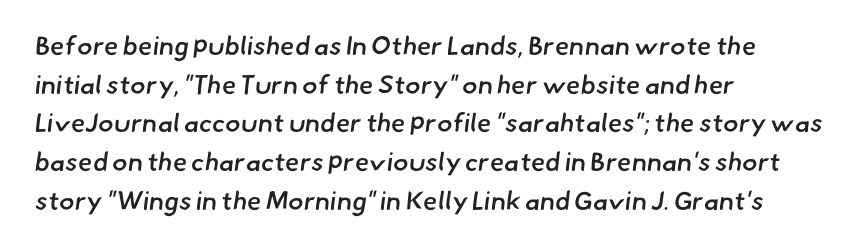
{"bold": "semi", "underline": "no", "align": "left", "line_spacing": "normal", "line_spacing_ratio": 1.49, "letter_spacing": "normal", "letter_spacing_em": 0.0, "glyph_px": 26}
